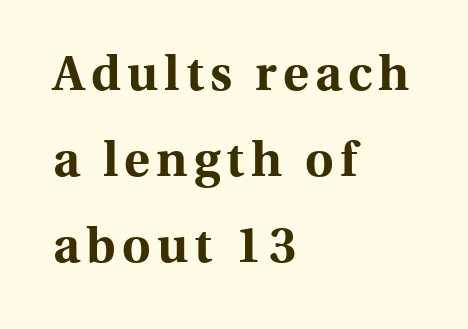
Style check: upright. Is this a fixed-width face? No — the glyphs have proportional, varying widths. Notice how thick the strokes are: this is what a full bold looks like. Plain, unruled lines of type. This sample uses a serif face. Teacher's note: observe the even left margin — that is flush-left alignment.
